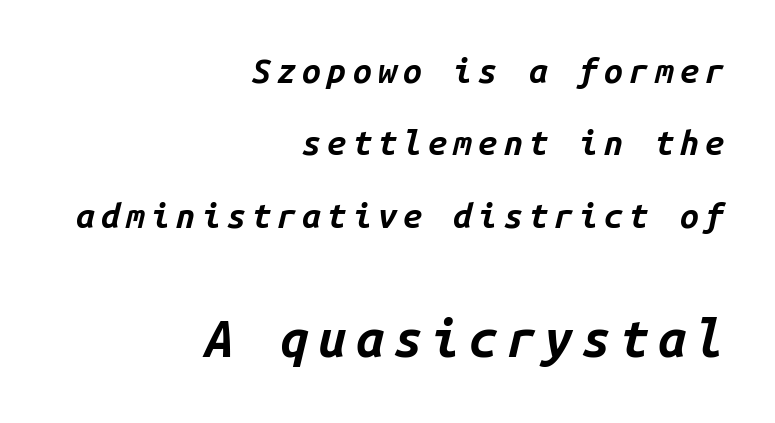
Q: Is the text bold? A: Yes.
Q: Is the text italic (slanted)? A: Yes, it leans right by about 14 degrees.
Q: Is the text underlined? A: No.
Q: How is the paragraph aligned? A: Right-aligned.
Q: Is the spacing between lines tight, normal or loose? A: Loose.
Q: Which block of text is set in a larger size, the first (top) or the second (bottom)? A: The second (bottom) one.
Q: Width (condensed, normal, or wide)? A: Normal.
Q: Stroke contrast? A: Low.
Q: x-height? A: Medium.
Q: Monospaced? A: Yes.
